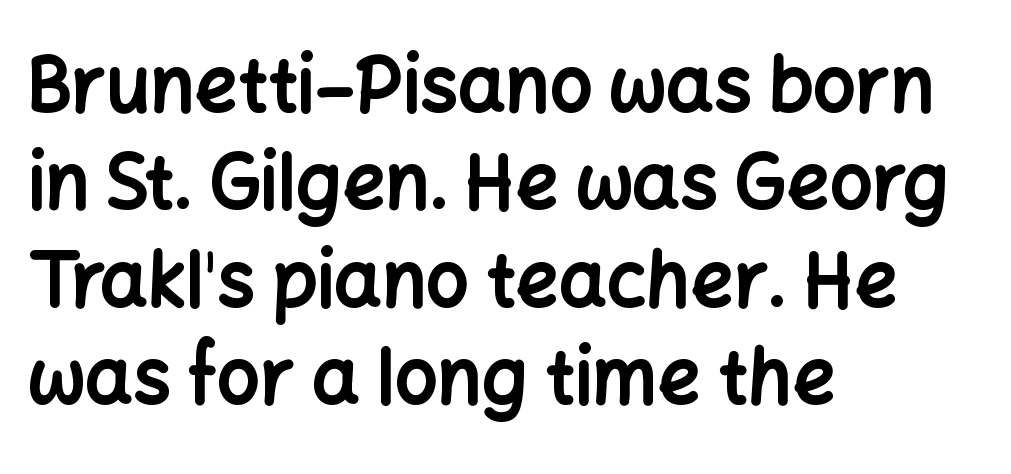
{"serif": "no", "italic": "no", "bold": "yes", "weight": "bold", "width": "normal", "stroke_contrast": "low", "x_height": "medium", "monospaced": "no", "underline": "no", "align": "left", "line_spacing": "normal", "line_spacing_ratio": 1.3, "letter_spacing": "normal", "letter_spacing_em": 0.0, "glyph_px": 75}
